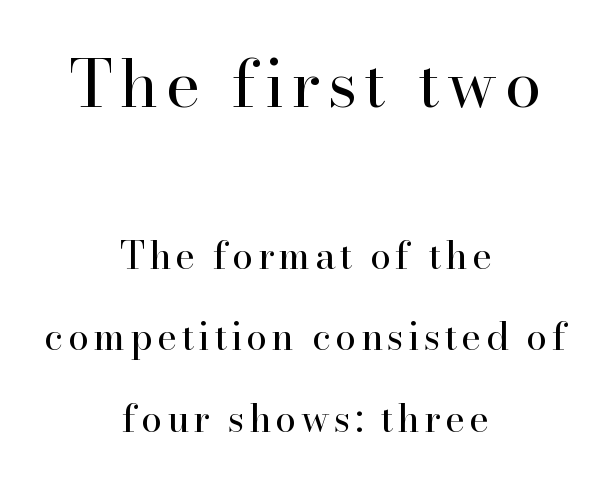
Casual observation: everything's sitting right in the middle. Weight: not bold — regular or lighter. Does the leading feel generous? Absolutely, it's lavish. Think of a printed novel: that variable character pitch is what you see here.
